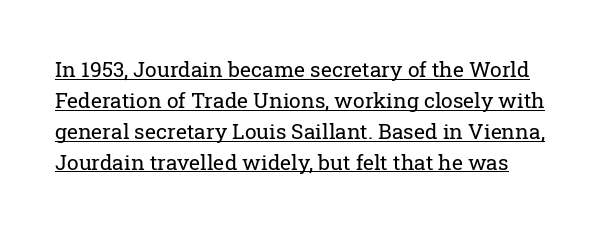
Q: Is the text bold? A: No.
Q: Is the text italic (slanted)? A: No, it is upright.
Q: Is the text underlined? A: Yes.
Q: How is the paragraph aligned? A: Left-aligned.
Q: Is the spacing between letters normal or unusually wide? A: Normal.
Q: Is the spacing between lines tight, normal or loose? A: Normal.
